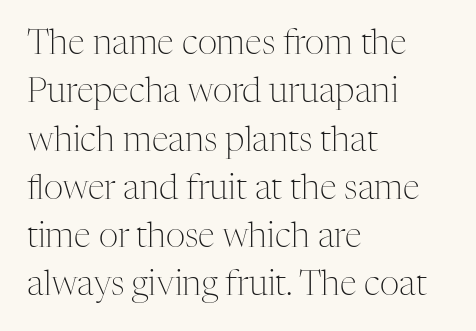
{"serif": "yes", "italic": "no", "bold": "no", "weight": "light", "width": "normal", "stroke_contrast": "medium", "x_height": "medium", "monospaced": "no", "underline": "no", "align": "left", "line_spacing": "normal", "line_spacing_ratio": 1.42, "letter_spacing": "normal", "letter_spacing_em": 0.0, "glyph_px": 34}
